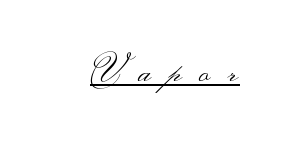
{"serif": "no", "bold": "no", "weight": "light", "width": "wide", "stroke_contrast": "medium", "monospaced": "no", "underline": "yes", "letter_spacing": "wide", "letter_spacing_em": 0.49, "glyph_px": 35}
